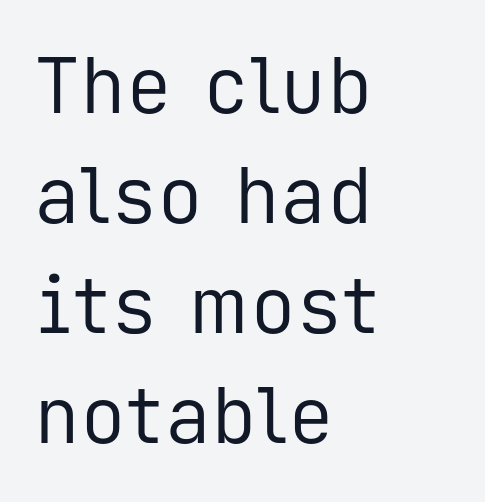
Nobody drew a line under any word here. Do the characters align in a grid? Yes, the font is monospaced. The weight would be labelled regular, book, light, or lighter still. This rendering employs a face without finishing strokes, i.e., a sans-serif. Line beginnings align vertically; line endings do not.
